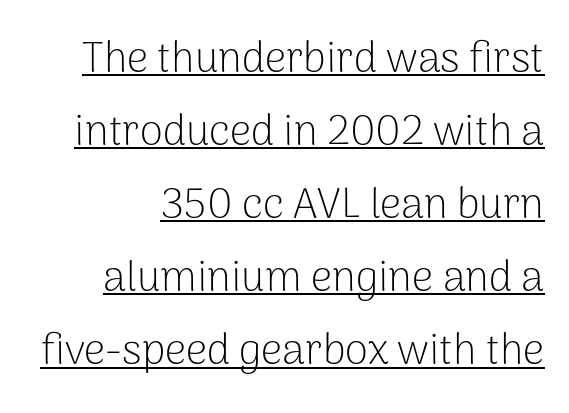
Q: Is the text bold? A: No.
Q: Is the text italic (slanted)? A: No, it is upright.
Q: Is the typeface a serif or a sans-serif typeface? A: Sans-serif.
Q: Is the text underlined? A: Yes.
Q: How is the paragraph aligned? A: Right-aligned.
Q: Is the spacing between letters normal or unusually wide? A: Normal.
Q: Width (condensed, normal, or wide)? A: Normal.
Q: Stroke contrast? A: Low.
Q: x-height? A: Medium.
Q: Monospaced? A: No.
